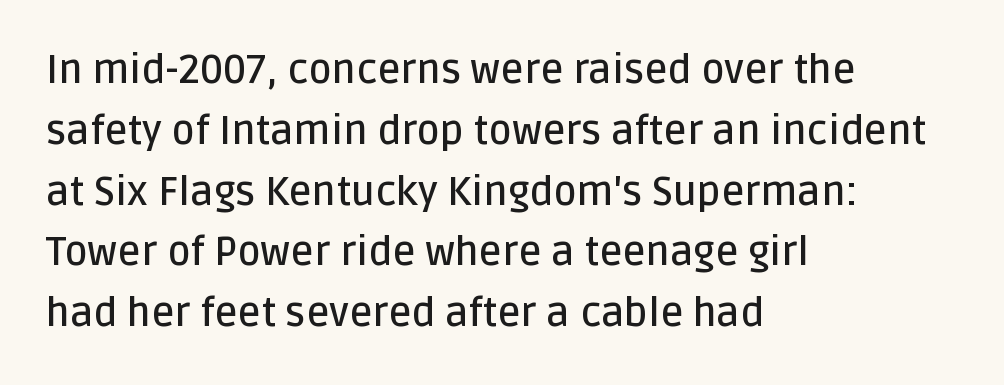
Summary of vertical rhythm: regular, with standard interline spacing. Does the type have serifs? No, each stem ends abruptly. Designer's note — italics off, roman on. The letters sit at their default tracking, neither squeezed nor spread. Is this a fixed-width face? No — the glyphs have proportional, varying widths.
